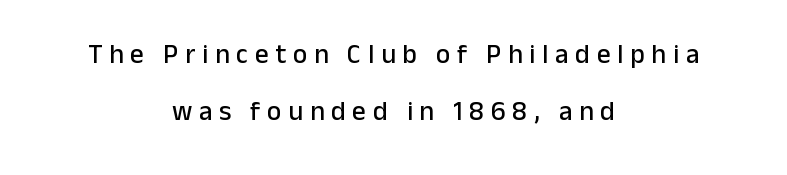
Q: Is the text italic (slanted)? A: No, it is upright.
Q: Is the text underlined? A: No.
Q: How is the paragraph aligned? A: Centered.
Q: Is the spacing between letters normal or unusually wide? A: Unusually wide.
Q: Is the spacing between lines tight, normal or loose? A: Loose.
